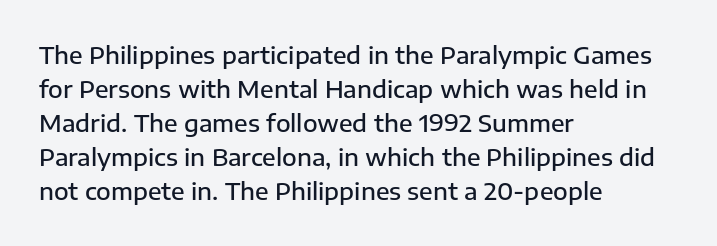
Bold? Not quite — semibold, heavier than regular but stopping short. Caption: standard tracking, unaltered. The setting favours the left margin, as ordinary paragraphs usually do. Leading matches the norm, producing a regular column. If you drew a line through each stem, it would be perfectly vertical. Bare-footed words on every line.
